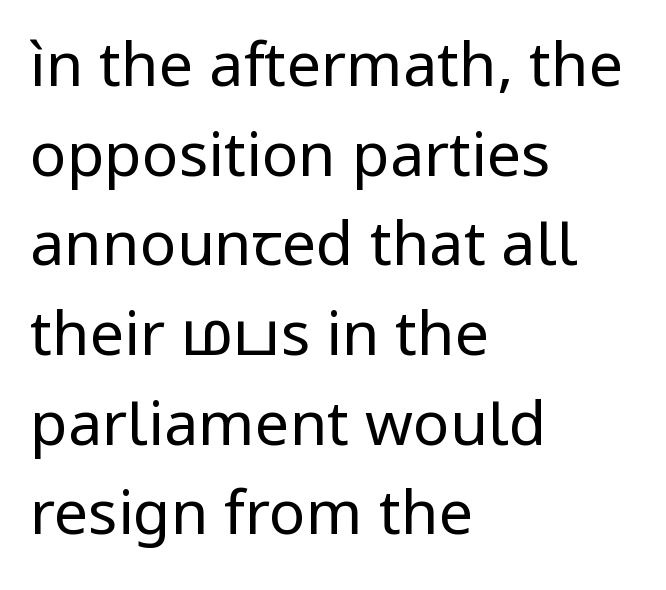
{"serif": "no", "italic": "no", "bold": "no", "weight": "regular", "width": "normal", "stroke_contrast": "low", "x_height": "medium", "monospaced": "no", "underline": "no", "align": "left", "line_spacing": "normal", "line_spacing_ratio": 1.47, "letter_spacing": "normal", "letter_spacing_em": 0.0, "glyph_px": 61}
